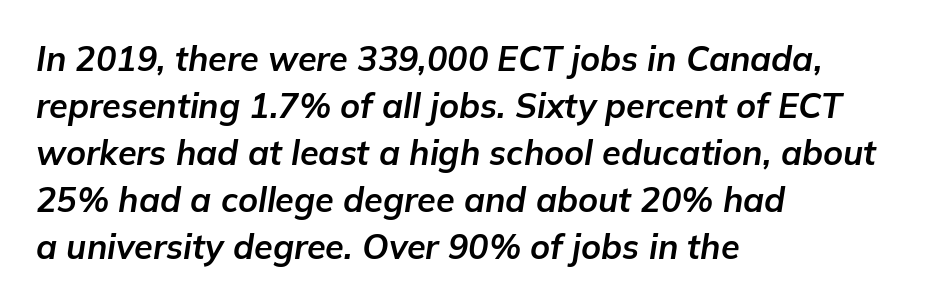
Q: Is the text bold? A: Yes.
Q: Is the text italic (slanted)? A: Yes, it leans right by about 9 degrees.
Q: Is the text underlined? A: No.
Q: How is the paragraph aligned? A: Left-aligned.
Q: Is the spacing between letters normal or unusually wide? A: Normal.
Q: Is the spacing between lines tight, normal or loose? A: Normal.
Q: Width (condensed, normal, or wide)? A: Normal.
Q: Stroke contrast? A: Low.
Q: x-height? A: Medium.
Q: Monospaced? A: No.
